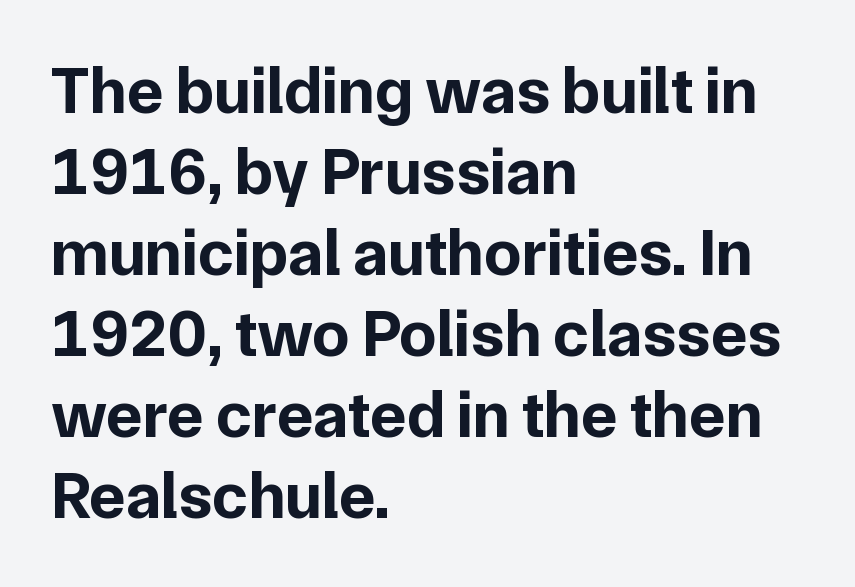
The image shows 67 px bold sans-serif type, upright; set left-aligned, line spacing 1.21x, normal letter spacing, not underlined; low stroke contrast and a medium x-height.
